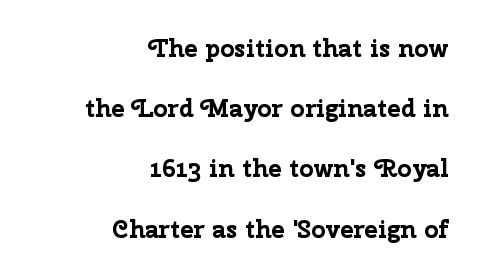
The image shows 25 px bold type, upright; set right-aligned, loose line spacing (2.41x), normal letter spacing, not underlined.
